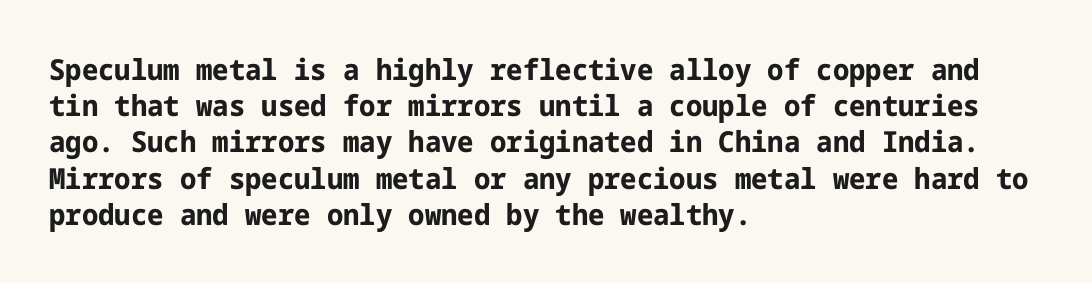
Typographic density is high because the face is bold. You can tell it's not italic because the verticals are truly vertical. The characters display no serif detailing; their extremities are plain. The leading is moderate, giving the passage an even texture. This sample is left-justified, so line endings fall wherever the words run out. Nobody touched the tracking dial on this one.
